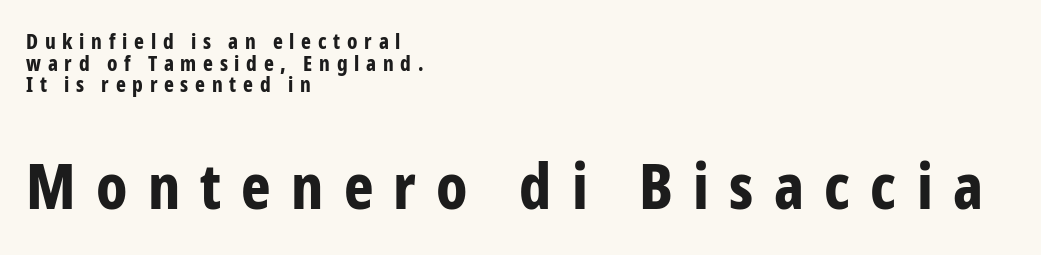
Closely set lines give the paragraph a compact silhouette. A typesetter would call this proportional, since set widths differ per character. The glyphs are unaccompanied by any horizontal stroke below them. Honestly, the letter spacing is so wide it's the main thing you notice.
